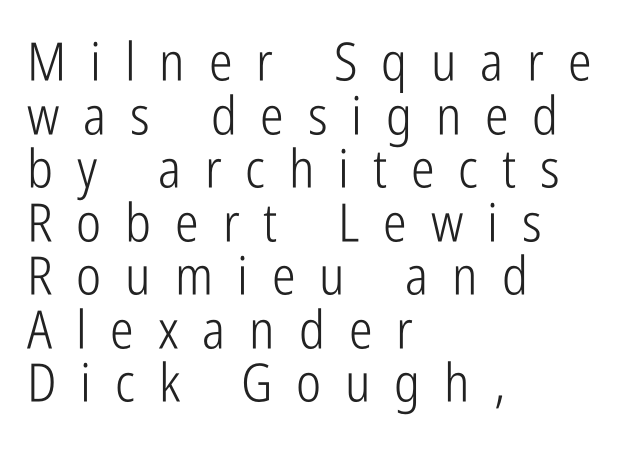
Q: Is the text bold? A: No.
Q: Is the text italic (slanted)? A: No, it is upright.
Q: Is the typeface a serif or a sans-serif typeface? A: Sans-serif.
Q: Is the text underlined? A: No.
Q: How is the paragraph aligned? A: Left-aligned.
Q: Is the spacing between letters normal or unusually wide? A: Unusually wide.
Q: Is the spacing between lines tight, normal or loose? A: Tight.
Q: Width (condensed, normal, or wide)? A: Condensed.
Q: Stroke contrast? A: Low.
Q: x-height? A: Medium.
Q: Monospaced? A: No.
